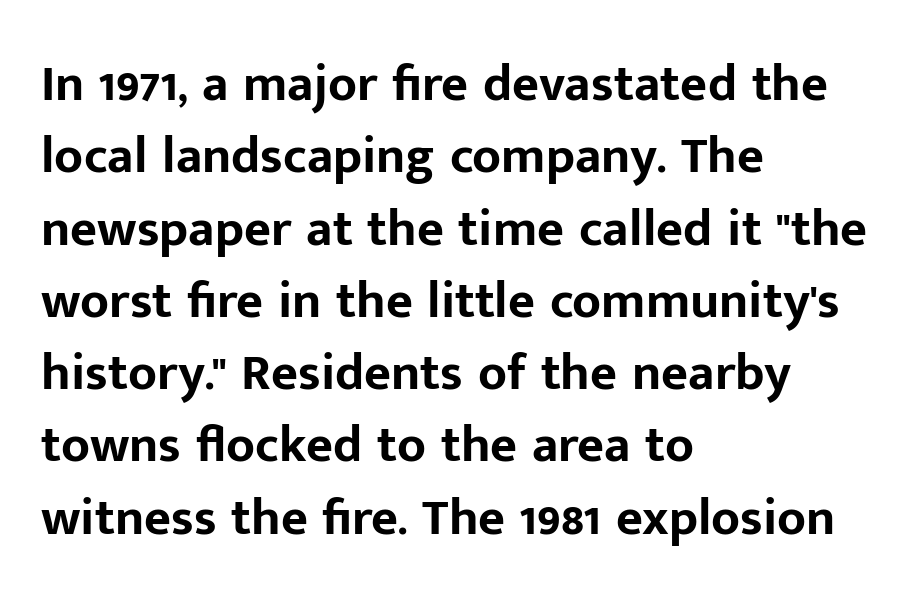
The image shows 52 px bold sans-serif type, upright; set left-aligned, normal line spacing (1.39x), normal letter spacing, not underlined; low stroke contrast and a medium x-height.
